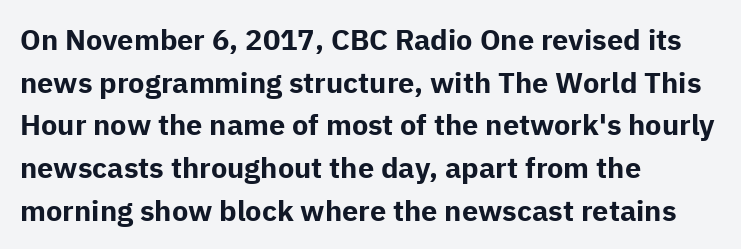
Spacing verdict: proportional, widths tailored to each character. Check where the strokes stop: nothing finishes them off — pure sans. Which margin do the lines hug? The left one — the right edge is uneven. The face used here has the dense, thick strokes of a bold.
